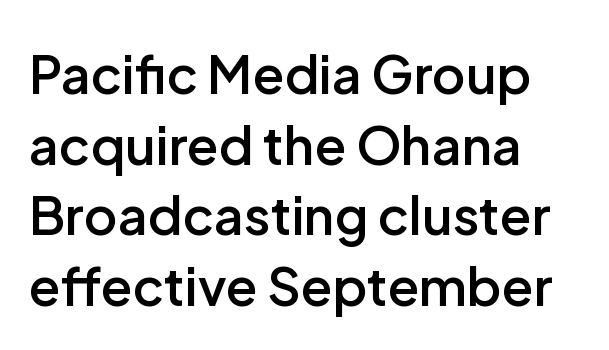
The image shows 52 px semibold sans-serif type, upright; set left-aligned, normal line spacing (1.36x), normal letter spacing, not underlined; low stroke contrast and a medium x-height.
